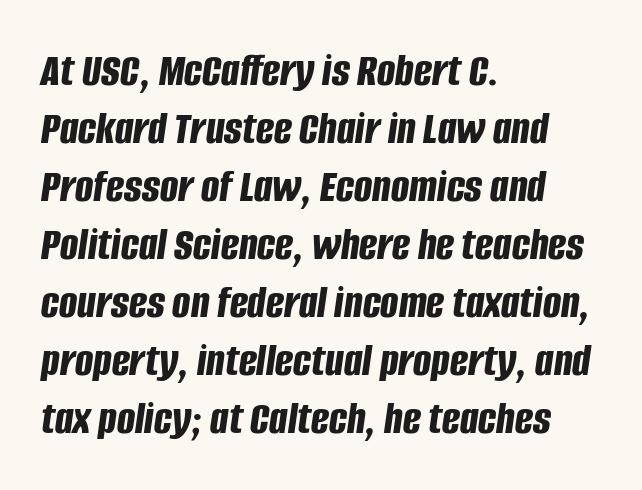
Is the type bold? Yes — the strokes are clearly thick and heavy. Quick note: italic. Spacing verdict: proportional, widths tailored to each character. If you drew a ruler down the left edge, every line would touch it. The type is set solid horizontally, with unmodified tracking. Rule under the text: the space is simply empty.
